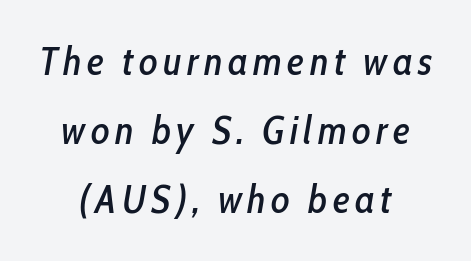
{"italic": "yes", "lean": "right", "slant_degrees": 10, "width": "condensed", "stroke_contrast": "low", "x_height": "medium", "monospaced": "no", "underline": "no", "align": "center", "line_spacing_ratio": 1.77, "glyph_px": 39}
